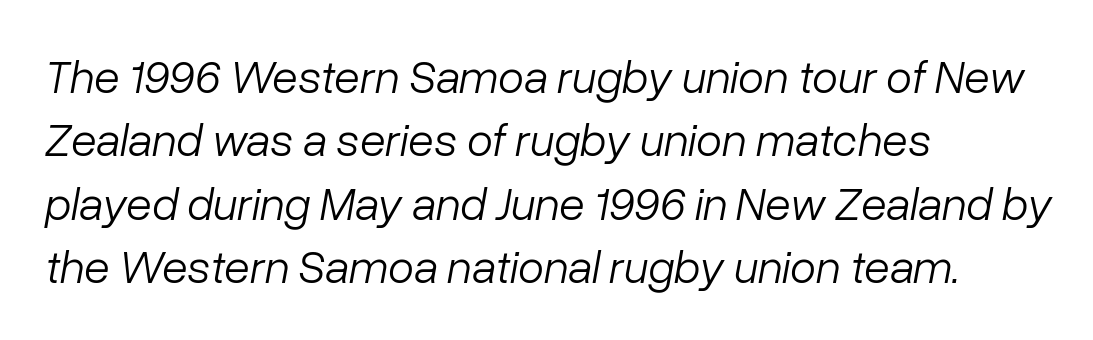
{"italic": "yes", "lean": "right", "slant_degrees": 10, "bold": "no", "weight": "light", "width": "normal", "stroke_contrast": "low", "x_height": "medium", "monospaced": "no", "underline": "no", "align": "left", "line_spacing": "normal", "line_spacing_ratio": 1.35, "letter_spacing": "normal", "letter_spacing_em": 0.0, "glyph_px": 47}
